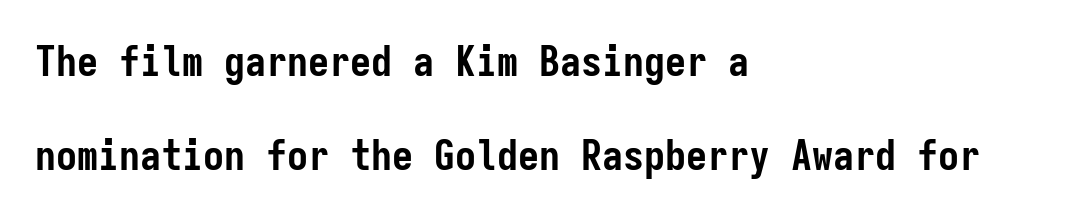
Q: Is the text bold? A: Yes.
Q: Is the text italic (slanted)? A: No, it is upright.
Q: Is the typeface a serif or a sans-serif typeface? A: Sans-serif.
Q: Is the text underlined? A: No.
Q: How is the paragraph aligned? A: Left-aligned.
Q: Is the spacing between letters normal or unusually wide? A: Normal.
Q: Is the spacing between lines tight, normal or loose? A: Loose.
Q: Width (condensed, normal, or wide)? A: Condensed.
Q: Stroke contrast? A: Low.
Q: x-height? A: Medium.
Q: Monospaced? A: Yes.
